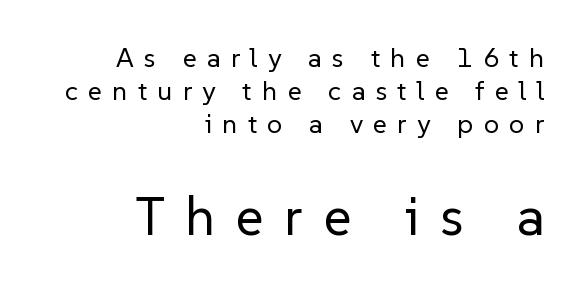
{"serif": "no", "italic": "no", "bold": "no", "weight": "regular", "width": "normal", "stroke_contrast": "low", "x_height": "medium", "monospaced": "no", "underline": "no", "align": "right", "line_spacing_ratio": 1.22, "letter_spacing": "wide", "letter_spacing_em": 0.38, "larger_block": "second", "size_ratio": 2.0, "glyph_px": 54}
